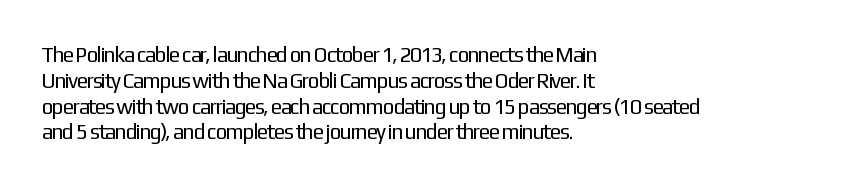
The image shows 21 px text type, upright; set left-aligned, line spacing 1.23x, normal letter spacing, not underlined.
